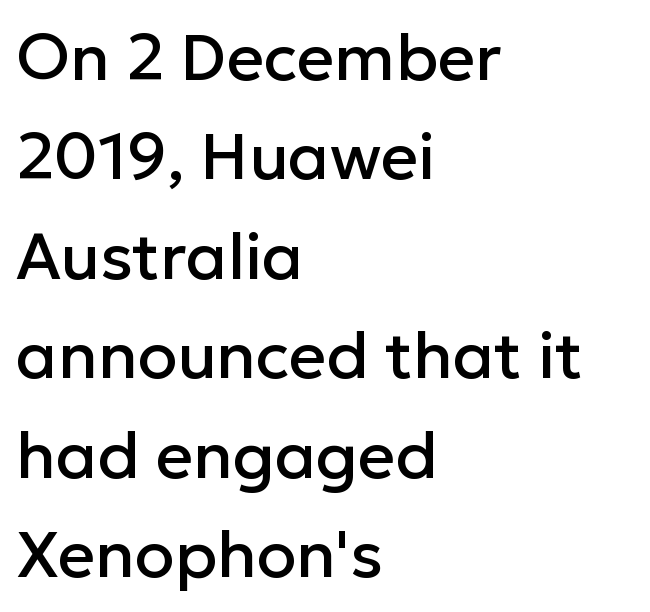
Look at the bottom of the vertical strokes: they stop flat, with no serifs. Does extra space separate the letters? No, they use regular spacing. The letters advance in unequal steps, a hallmark of proportional type. Compared with a centered layout, this one pins lines to the left instead. One glance says typical: line gaps are just what's usual. Glance below the letters and you will spot only blank space.
